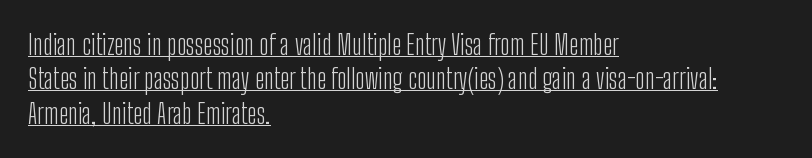
No italicization has been applied; the sample stays upright. This sample is left-justified, so line endings fall wherever the words run out. Whoever set this chose a conventional vertical rhythm. Weight class: somewhere from thin through regular.
